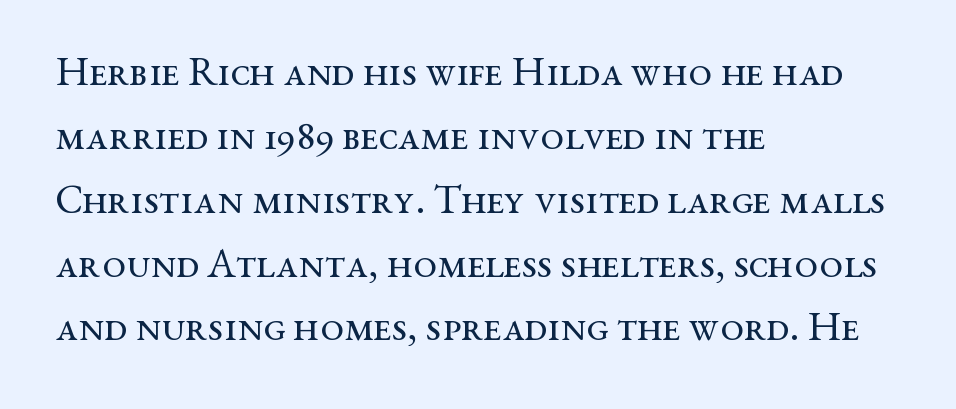
The rag falls on the right side of this text block. A typesetter would call this proportional, since set widths differ per character. Decoration check: the copy has no underline. Short note: letters normally spaced. The letters stand upright; this is a roman face.
